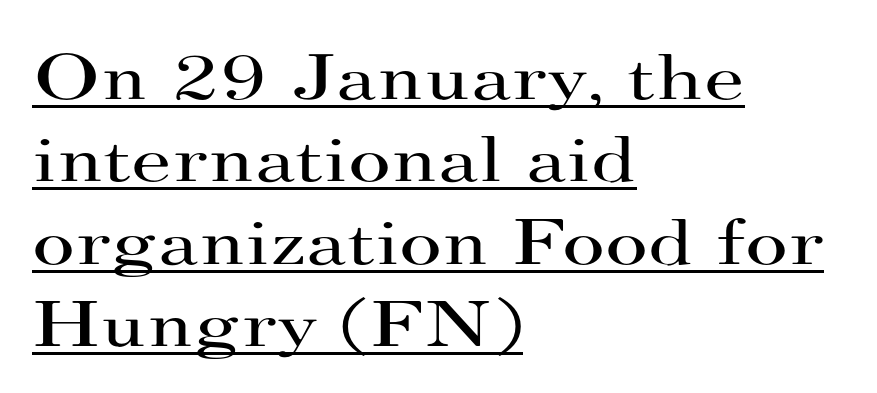
{"serif": "yes", "italic": "no", "bold": "no", "weight": "regular", "width": "wide", "stroke_contrast": "high", "x_height": "small", "monospaced": "no", "underline": "yes", "align": "left", "line_spacing": "normal", "line_spacing_ratio": 1.25, "letter_spacing": "normal", "letter_spacing_em": 0.0, "glyph_px": 66}
